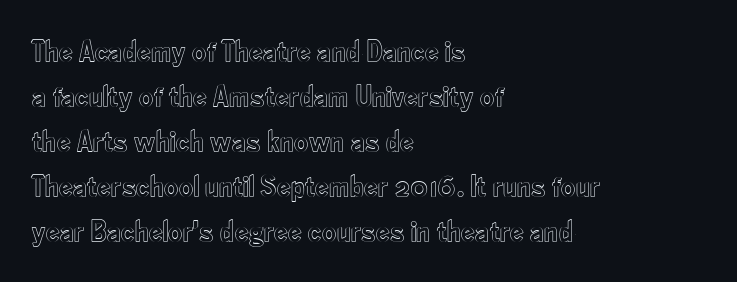
{"italic": "no", "width": "condensed", "x_height": "small", "monospaced": "no", "underline": "no", "align": "left", "line_spacing": "normal", "line_spacing_ratio": 1.45, "letter_spacing": "normal", "letter_spacing_em": 0.0, "glyph_px": 31}
